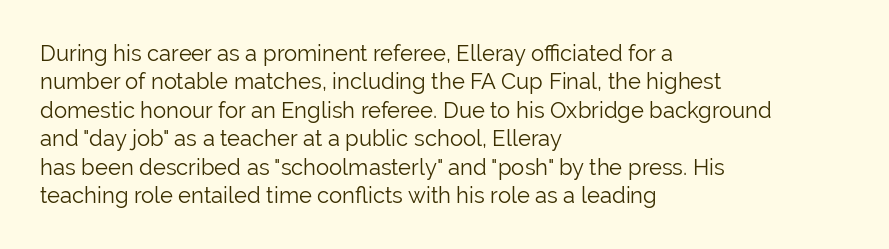
Q: Is the text bold? A: No.
Q: Is the text italic (slanted)? A: No, it is upright.
Q: Is the text underlined? A: No.
Q: How is the paragraph aligned? A: Left-aligned.
Q: Is the spacing between letters normal or unusually wide? A: Normal.
Q: Is the spacing between lines tight, normal or loose? A: Normal.
